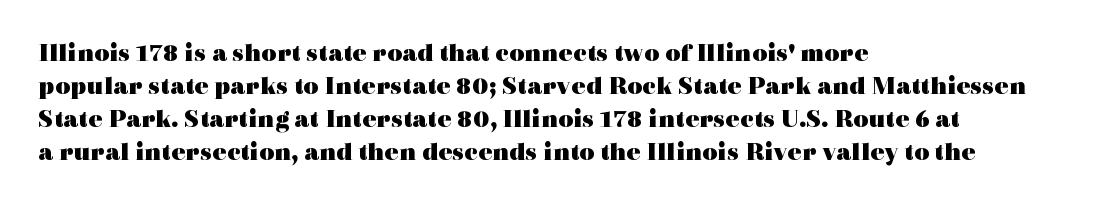
The leading is moderate, giving the passage an even texture. A dark, heavy texture on the line: the type is bold. Descenders hang freely into open space. Letter spacing: default. Notice how the passage keeps a crisp vertical edge on the left only. This is roman type, the default non-slanted kind.
